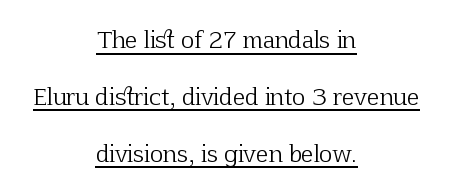
The image shows 23 px text type, upright; set centered, loose line spacing (2.47x), normal letter spacing, underlined.
